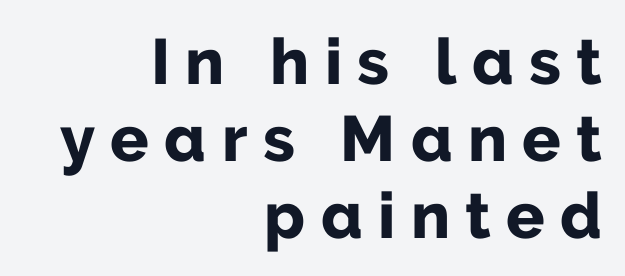
The image shows 64 px bold sans-serif type, upright; set right-aligned, line spacing 1.2x, unusually wide letter spacing (+0.24 em), not underlined; low stroke contrast and a medium x-height.
